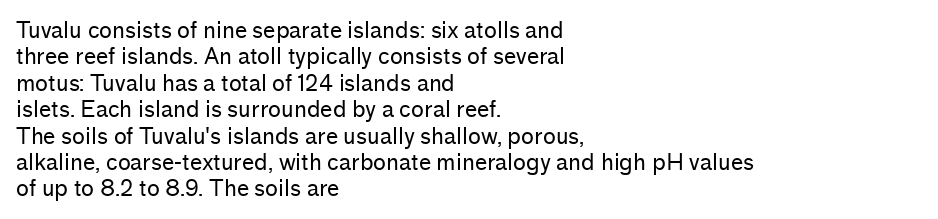
{"italic": "no", "bold": "no", "underline": "no", "align": "left", "line_spacing_ratio": 1.2, "letter_spacing": "normal", "letter_spacing_em": 0.0, "glyph_px": 22}
